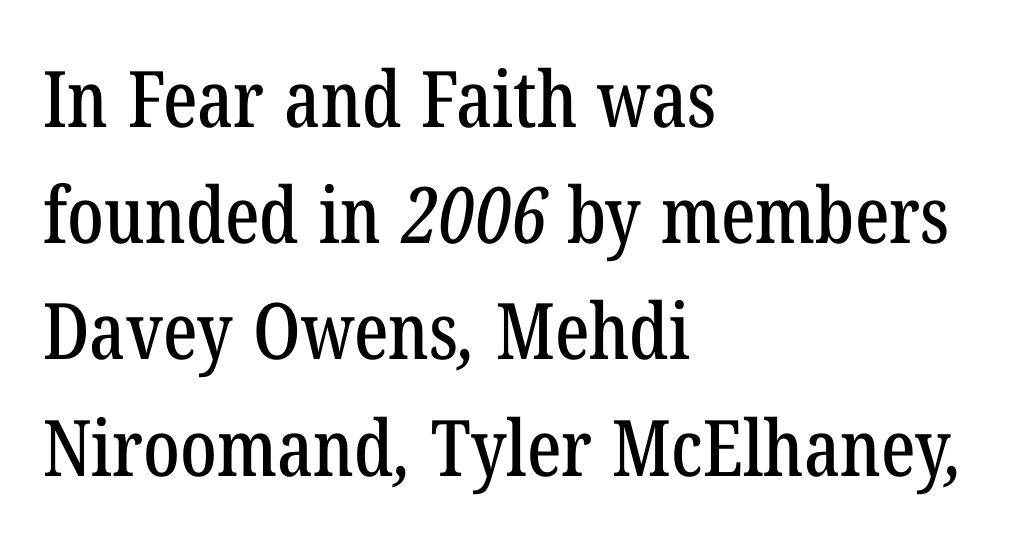
Q: Is the typeface a serif or a sans-serif typeface? A: Serif.
Q: Is the text underlined? A: No.
Q: How is the paragraph aligned? A: Left-aligned.
Q: Is the spacing between letters normal or unusually wide? A: Normal.
Q: Is the spacing between lines tight, normal or loose? A: Normal.
Q: Width (condensed, normal, or wide)? A: Condensed.
Q: Stroke contrast? A: Low.
Q: x-height? A: Medium.
Q: Monospaced? A: No.
